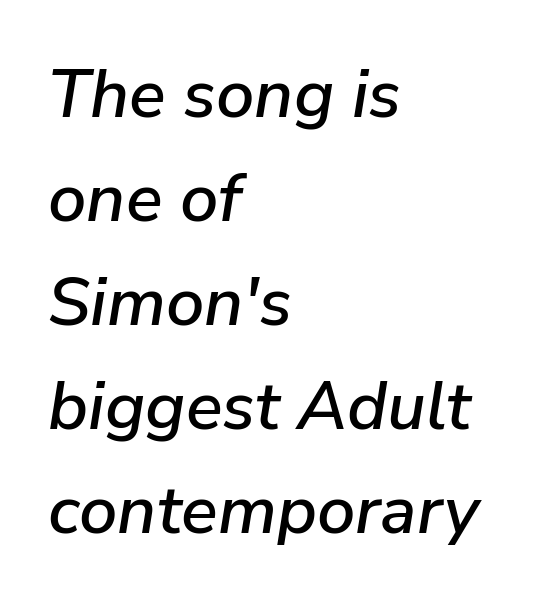
{"italic": "yes", "lean": "right", "slant_degrees": 9, "width": "normal", "stroke_contrast": "low", "x_height": "medium", "monospaced": "no", "underline": "no", "align": "left", "line_spacing": "normal", "line_spacing_ratio": 1.53, "letter_spacing": "normal", "letter_spacing_em": 0.0, "glyph_px": 68}
